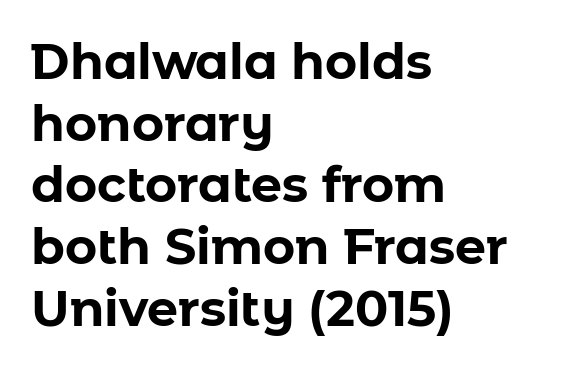
Q: Is the text bold? A: Yes.
Q: Is the text italic (slanted)? A: No, it is upright.
Q: Is the typeface a serif or a sans-serif typeface? A: Sans-serif.
Q: Is the text underlined? A: No.
Q: How is the paragraph aligned? A: Left-aligned.
Q: Is the spacing between letters normal or unusually wide? A: Normal.
Q: Is the spacing between lines tight, normal or loose? A: Normal.
Q: Width (condensed, normal, or wide)? A: Normal.
Q: Stroke contrast? A: Low.
Q: x-height? A: Medium.
Q: Monospaced? A: No.
